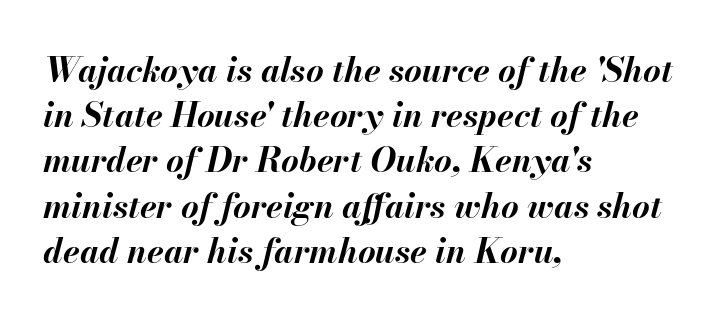
Look at the tracking — it's just the regular setting, nothing added. The rag falls on the right side of this text block. A typesetter would call this proportional, since set widths differ per character. Caption: bold face, heavy strokes. Emphasis-style slanted type is in use. Quick note: interline space is typical.
